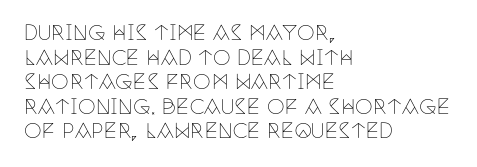
Casual observation: everything's shoved over to the left. This is not heavy type; no bold has been used. Italic? Not at all — the glyphs are vertical. The space beneath each line is pristine and unruled. No extra tracking has been applied to these lines.
